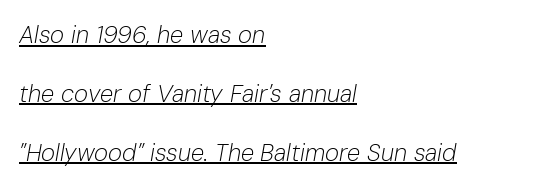
The image shows 24 px text type, italic (leaning right); set left-aligned, loose line spacing (2.45x), normal letter spacing, underlined.
